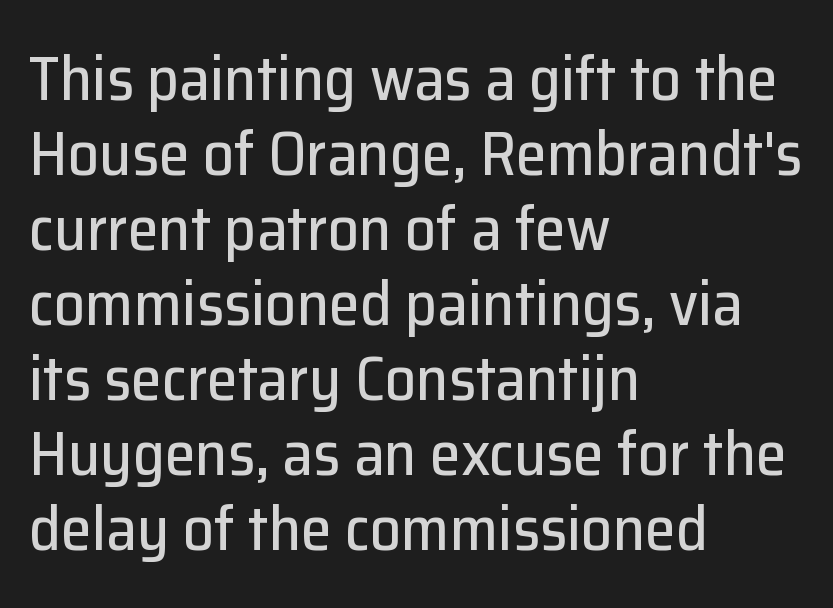
The image shows 62 px sans-serif type, upright; set left-aligned, line spacing 1.21x, normal letter spacing, not underlined; low stroke contrast and a medium x-height.
